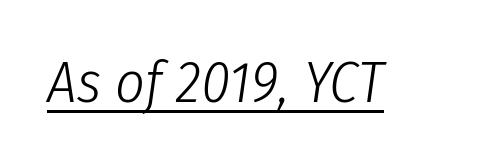
The image shows 58 px light, condensed type, italic (leaning right); set normal letter spacing, underlined; low stroke contrast and a medium x-height.
